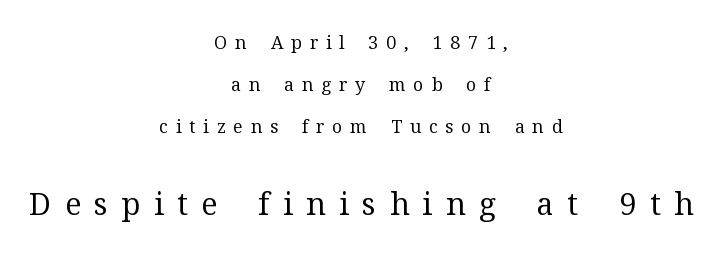
Decoration check: the copy has no underline. The font sits on the lighter half of the weight spectrum, regular included. Each letter keeps its own natural width here, so spacing adapts to shape. The lines are quadded center.
